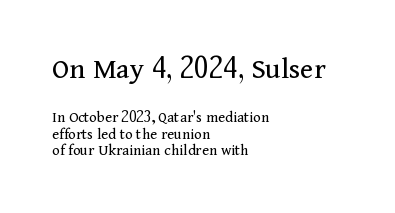
The image shows 31 px regular-weight serif type, upright; set left-aligned, tight line spacing (1.02x), normal letter spacing, not underlined; the first (top) block is 1.94x larger; medium stroke contrast and a medium x-height.
